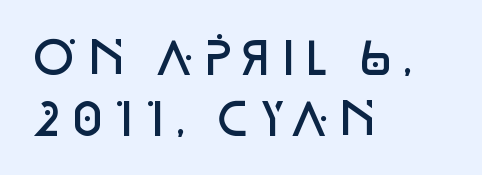
Q: Is the text bold? A: Semi-bold.
Q: Is the text italic (slanted)? A: No, it is upright.
Q: Is the typeface a serif or a sans-serif typeface? A: Sans-serif.
Q: Is the text underlined? A: No.
Q: How is the paragraph aligned? A: Left-aligned.
Q: Is the spacing between letters normal or unusually wide? A: Normal.
Q: Is the spacing between lines tight, normal or loose? A: Normal.
Q: Width (condensed, normal, or wide)? A: Normal.
Q: Stroke contrast? A: Low.
Q: x-height? A: Large.
Q: Monospaced? A: No.
